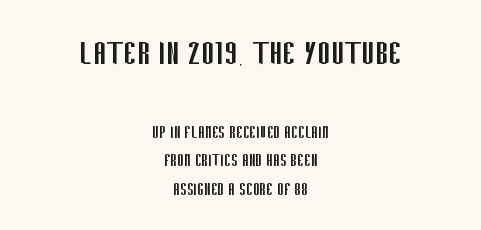
Q: Is the text bold? A: No.
Q: Is the text italic (slanted)? A: No, it is upright.
Q: Is the typeface a serif or a sans-serif typeface? A: Sans-serif.
Q: Is the text underlined? A: No.
Q: How is the paragraph aligned? A: Centered.
Q: Is the spacing between letters normal or unusually wide? A: Normal.
Q: Is the spacing between lines tight, normal or loose? A: Normal.
Q: Which block of text is set in a larger size, the first (top) or the second (bottom)? A: The first (top) one.
Q: Width (condensed, normal, or wide)? A: Condensed.
Q: Stroke contrast? A: Low.
Q: x-height? A: Large.
Q: Monospaced? A: No.
